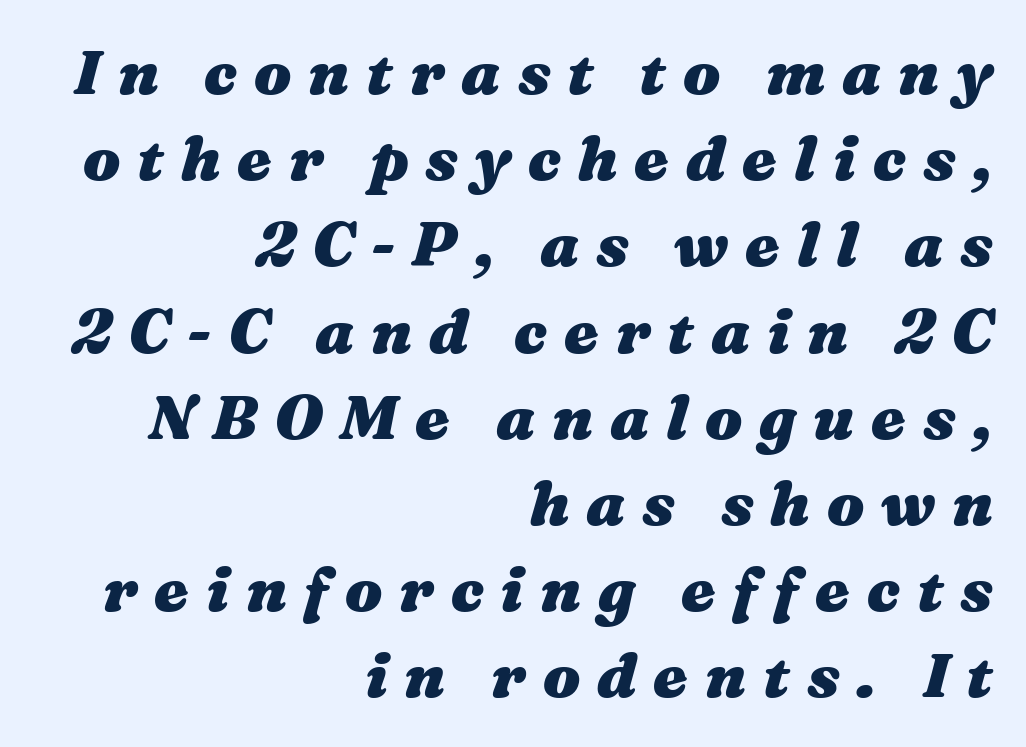
There is plenty of visible air inserted between adjacent glyphs. Regular leading. Compared with an ordinary text face, these strokes are far heavier — a full bold. The foot of each line stays bare and open. Note the varied advance widths — an 'i' is clearly narrower than an 'm'. Does the lettering tilt? It does — this is italic.
